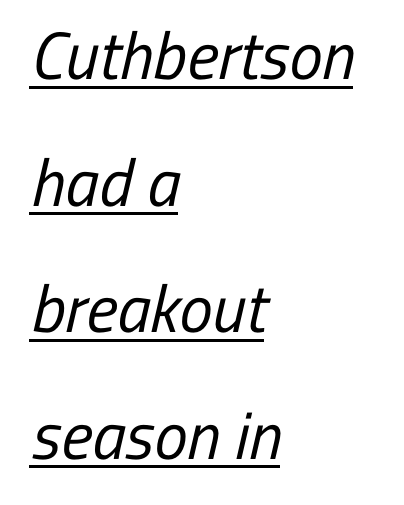
Q: Is the text bold? A: No.
Q: Is the typeface a serif or a sans-serif typeface? A: Sans-serif.
Q: Is the text underlined? A: Yes.
Q: How is the paragraph aligned? A: Left-aligned.
Q: Is the spacing between letters normal or unusually wide? A: Normal.
Q: Width (condensed, normal, or wide)? A: Condensed.
Q: Stroke contrast? A: Low.
Q: x-height? A: Medium.
Q: Monospaced? A: No.
